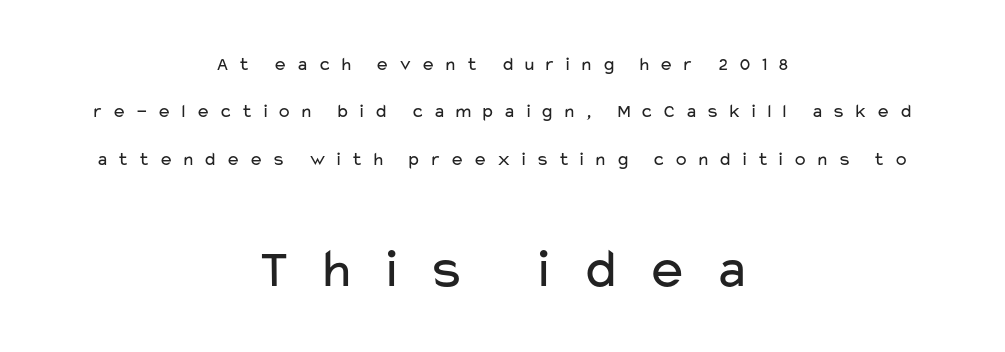
{"serif": "no", "italic": "no", "bold": "no", "weight": "regular", "width": "wide", "stroke_contrast": "low", "x_height": "medium", "monospaced": "no", "underline": "no", "align": "center", "line_spacing": "loose", "line_spacing_ratio": 2.49, "letter_spacing": "wide", "letter_spacing_em": 0.45, "larger_block": "second", "size_ratio": 2.95, "glyph_px": 56}
